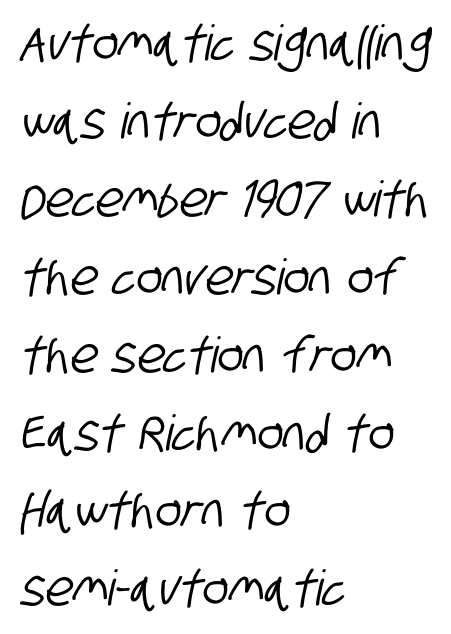
Q: Is the typeface a serif or a sans-serif typeface? A: Sans-serif.
Q: Is the text underlined? A: No.
Q: How is the paragraph aligned? A: Left-aligned.
Q: Is the spacing between letters normal or unusually wide? A: Normal.
Q: Is the spacing between lines tight, normal or loose? A: Normal.
Q: Width (condensed, normal, or wide)? A: Condensed.
Q: Stroke contrast? A: Low.
Q: x-height? A: Large.
Q: Monospaced? A: No.
